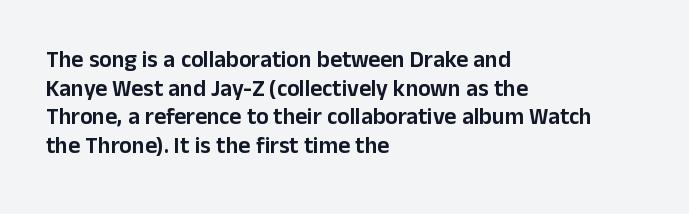
{"italic": "no", "underline": "no", "align": "left", "line_spacing": "normal", "line_spacing_ratio": 1.25, "letter_spacing": "normal", "letter_spacing_em": 0.0, "glyph_px": 23}
